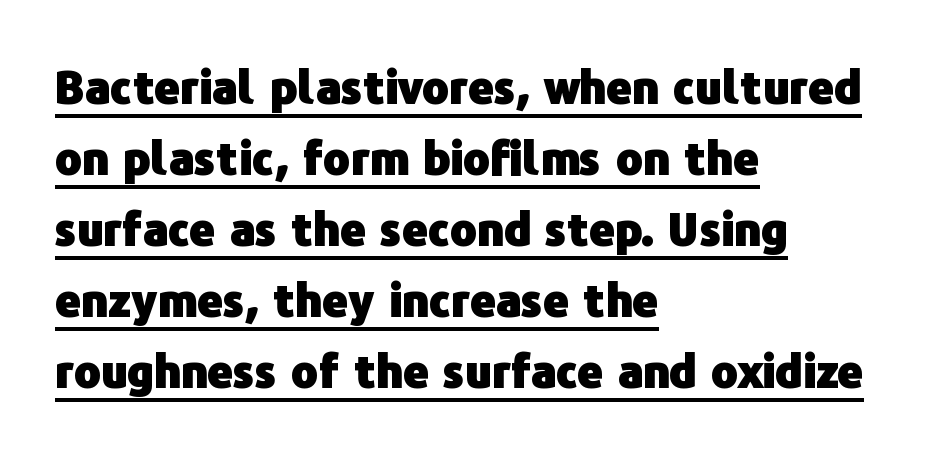
{"serif": "no", "italic": "no", "bold": "yes", "weight": "heavy", "width": "normal", "stroke_contrast": "low", "x_height": "medium", "monospaced": "no", "underline": "yes", "align": "left", "line_spacing": "normal", "line_spacing_ratio": 1.58, "letter_spacing": "normal", "letter_spacing_em": 0.0, "glyph_px": 45}
